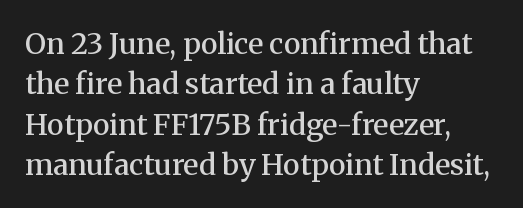
Q: Is the text bold? A: Semi-bold.
Q: Is the text italic (slanted)? A: No, it is upright.
Q: Is the typeface a serif or a sans-serif typeface? A: Serif.
Q: Is the text underlined? A: No.
Q: How is the paragraph aligned? A: Left-aligned.
Q: Is the spacing between letters normal or unusually wide? A: Normal.
Q: Is the spacing between lines tight, normal or loose? A: Normal.
Q: Width (condensed, normal, or wide)? A: Normal.
Q: Stroke contrast? A: Medium.
Q: x-height? A: Medium.
Q: Monospaced? A: No.
